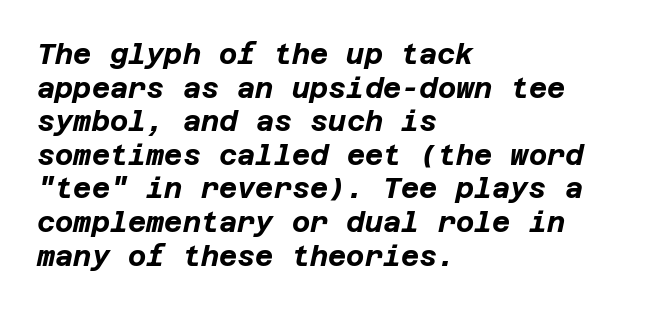
These lines keep a tight, regular rhythm from letter to letter. These words are printed bold, with thick strokes throughout. Compared with ordinary roman type, these characters are visibly tilted. Beneath every word, the page is bare. The text block is weighted toward the left margin, trailing off unevenly rightward.
